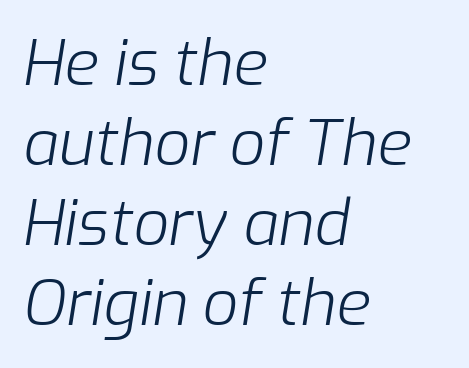
The image shows 63 px light type, italic (leaning right); set left-aligned, normal line spacing (1.27x), normal letter spacing, not underlined; low stroke contrast and a medium x-height.
